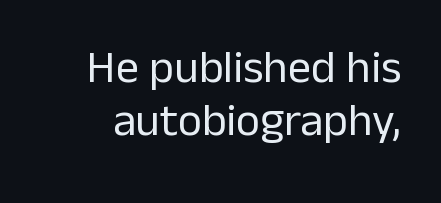
{"serif": "no", "italic": "no", "bold": "no", "weight": "regular", "width": "normal", "stroke_contrast": "low", "x_height": "medium", "monospaced": "no", "underline": "no", "line_spacing": "tight", "line_spacing_ratio": 1.15, "letter_spacing": "normal", "letter_spacing_em": 0.0, "glyph_px": 46}
